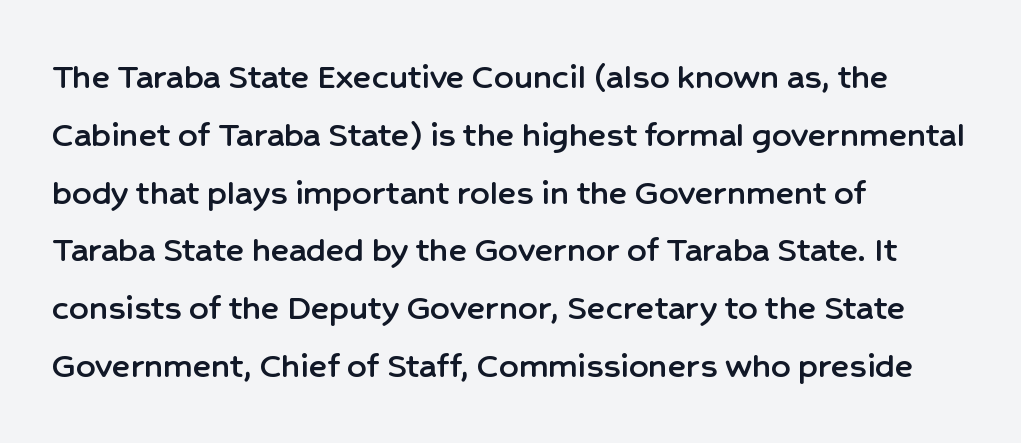
Q: Is the text italic (slanted)? A: No, it is upright.
Q: Is the typeface a serif or a sans-serif typeface? A: Sans-serif.
Q: Is the text underlined? A: No.
Q: How is the paragraph aligned? A: Left-aligned.
Q: Is the spacing between letters normal or unusually wide? A: Normal.
Q: Is the spacing between lines tight, normal or loose? A: Normal.
Q: Width (condensed, normal, or wide)? A: Normal.
Q: Stroke contrast? A: Low.
Q: x-height? A: Medium.
Q: Monospaced? A: No.
